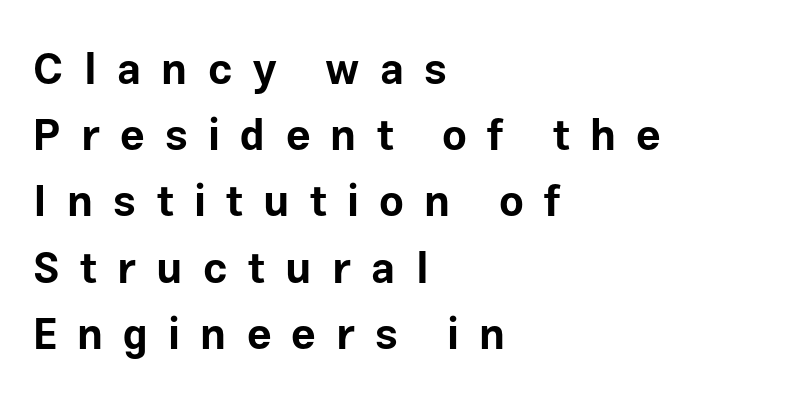
Q: Is the text bold? A: Yes.
Q: Is the text italic (slanted)? A: No, it is upright.
Q: Is the typeface a serif or a sans-serif typeface? A: Sans-serif.
Q: Is the text underlined? A: No.
Q: How is the paragraph aligned? A: Left-aligned.
Q: Is the spacing between letters normal or unusually wide? A: Unusually wide.
Q: Is the spacing between lines tight, normal or loose? A: Normal.
Q: Width (condensed, normal, or wide)? A: Normal.
Q: Stroke contrast? A: Low.
Q: x-height? A: Medium.
Q: Monospaced? A: No.
